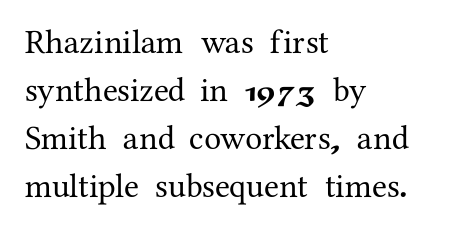
{"serif": "yes", "italic": "no", "width": "normal", "stroke_contrast": "medium", "x_height": "medium", "monospaced": "no", "underline": "no", "align": "left", "line_spacing": "normal", "line_spacing_ratio": 1.41, "letter_spacing": "normal", "letter_spacing_em": 0.0, "glyph_px": 34}
